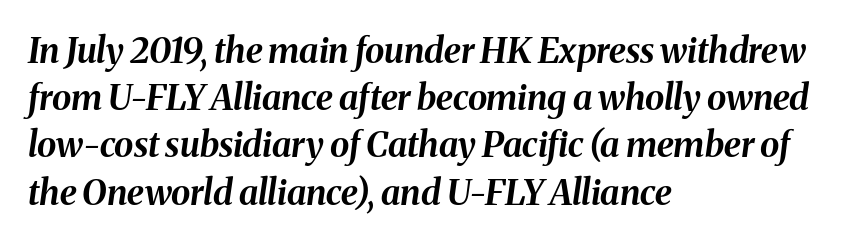
Q: Is the text bold? A: Yes.
Q: Is the text italic (slanted)? A: Yes, it leans right by about 8 degrees.
Q: Is the text underlined? A: No.
Q: How is the paragraph aligned? A: Left-aligned.
Q: Is the spacing between letters normal or unusually wide? A: Normal.
Q: Is the spacing between lines tight, normal or loose? A: Normal.
Q: Width (condensed, normal, or wide)? A: Normal.
Q: Stroke contrast? A: Medium.
Q: x-height? A: Medium.
Q: Monospaced? A: No.
